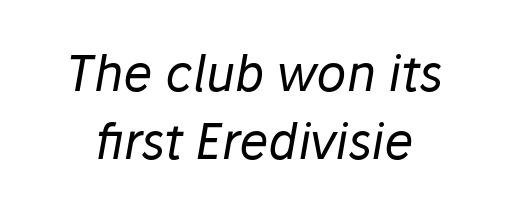
Q: Is the text bold? A: No.
Q: Is the text italic (slanted)? A: Yes, it leans right by about 10 degrees.
Q: Is the text underlined? A: No.
Q: Is the spacing between letters normal or unusually wide? A: Normal.
Q: Is the spacing between lines tight, normal or loose? A: Normal.
Q: Width (condensed, normal, or wide)? A: Normal.
Q: Stroke contrast? A: Low.
Q: x-height? A: Medium.
Q: Monospaced? A: No.
